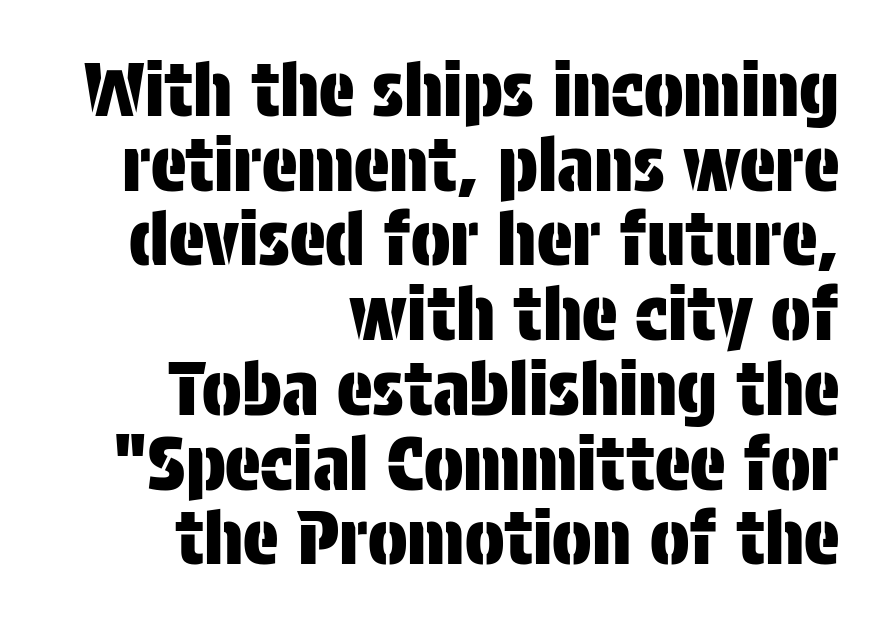
Here the designer chose a conventional face with non-uniform glyph widths. Does extra space separate the letters? No, they use regular spacing. Upright lettering throughout. A student would call this right alignment; a typographer would say flush right, rag left.
